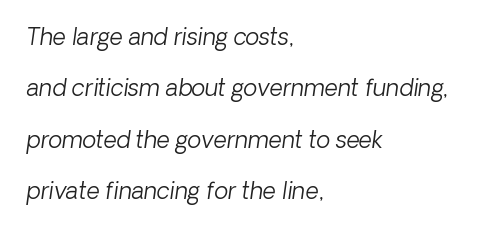
{"bold": "no", "underline": "no", "align": "left", "line_spacing": "loose", "line_spacing_ratio": 2.23, "letter_spacing": "normal", "letter_spacing_em": 0.0, "glyph_px": 23}
